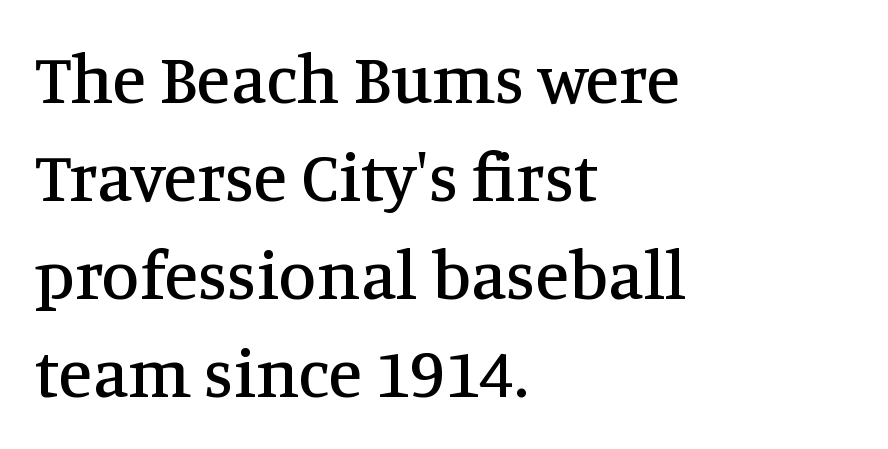
{"serif": "yes", "italic": "no", "width": "normal", "stroke_contrast": "medium", "x_height": "large", "monospaced": "no", "underline": "no", "align": "left", "line_spacing": "normal", "line_spacing_ratio": 1.42, "letter_spacing": "normal", "letter_spacing_em": 0.0, "glyph_px": 69}
